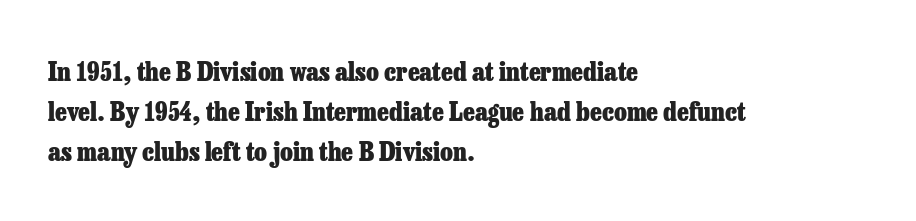
{"italic": "no", "bold": "yes", "underline": "no", "align": "left", "line_spacing": "normal", "line_spacing_ratio": 1.53, "letter_spacing": "normal", "letter_spacing_em": 0.0, "glyph_px": 26}
